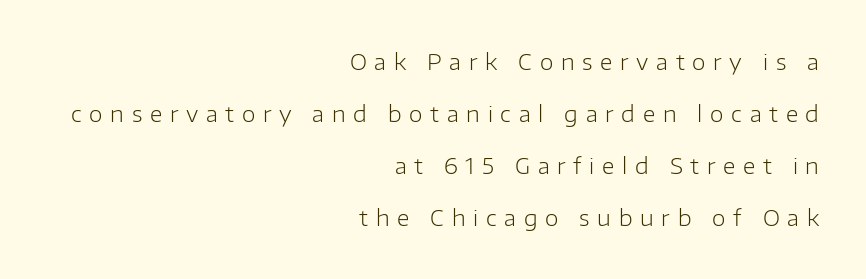
Q: Is the text bold? A: No.
Q: Is the text italic (slanted)? A: No, it is upright.
Q: Is the text underlined? A: No.
Q: How is the paragraph aligned? A: Right-aligned.
Q: Is the spacing between letters normal or unusually wide? A: Unusually wide.
Q: Is the spacing between lines tight, normal or loose? A: Loose.
